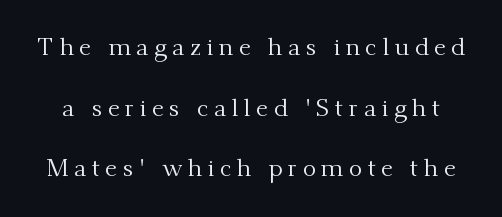
No extra ink here — the face is not bold. The line-height multiplier appears high, well above default. Quick note: not italic, upright. The gap between lines stays unmarked.
